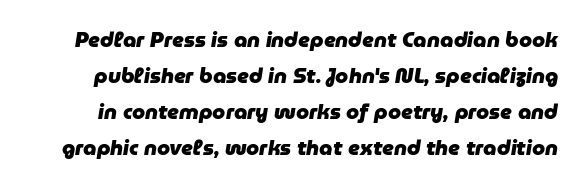
The image shows 21 px bold type, italic (leaning right); set line spacing 1.71x, normal letter spacing, not underlined.
